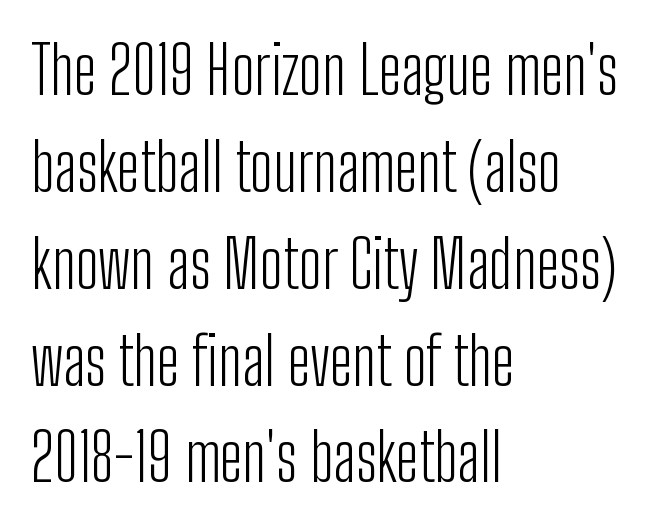
Q: Is the text bold? A: No.
Q: Is the text italic (slanted)? A: No, it is upright.
Q: Is the typeface a serif or a sans-serif typeface? A: Sans-serif.
Q: Is the text underlined? A: No.
Q: How is the paragraph aligned? A: Left-aligned.
Q: Is the spacing between letters normal or unusually wide? A: Normal.
Q: Is the spacing between lines tight, normal or loose? A: Normal.
Q: Width (condensed, normal, or wide)? A: Condensed.
Q: Stroke contrast? A: Low.
Q: x-height? A: Medium.
Q: Monospaced? A: No.
